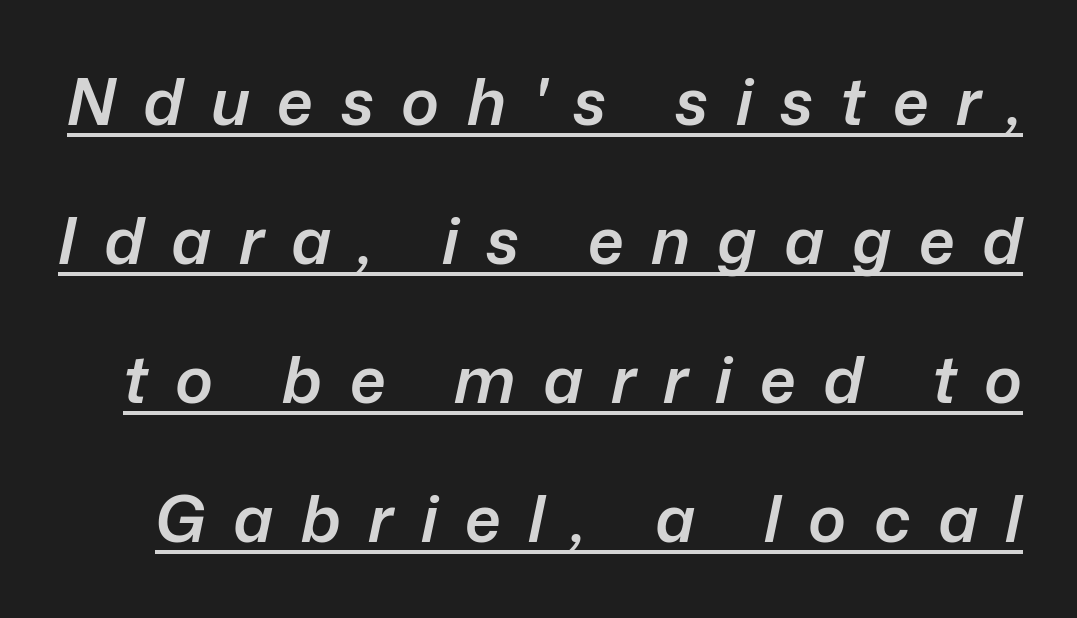
The image shows 64 px semibold type, italic (leaning right); set loose line spacing (2.17x), unusually wide letter spacing (+0.43 em), underlined; low stroke contrast and a medium x-height.
